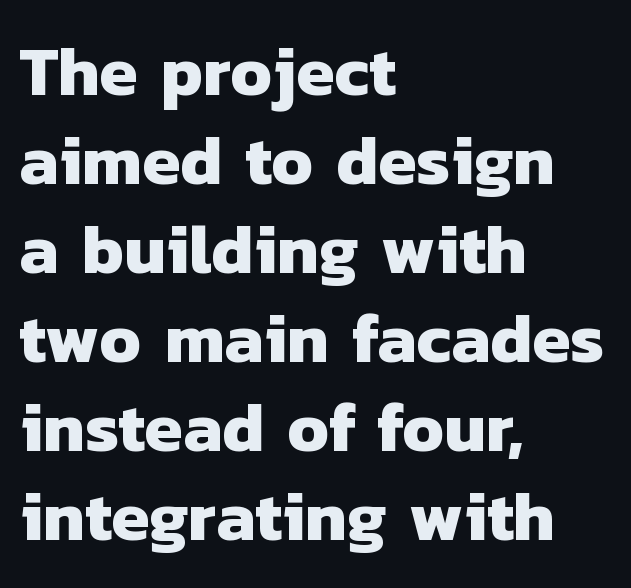
The image shows 69 px heavy sans-serif type; set left-aligned, normal line spacing (1.29x), normal letter spacing, not underlined; low stroke contrast and a medium x-height.
